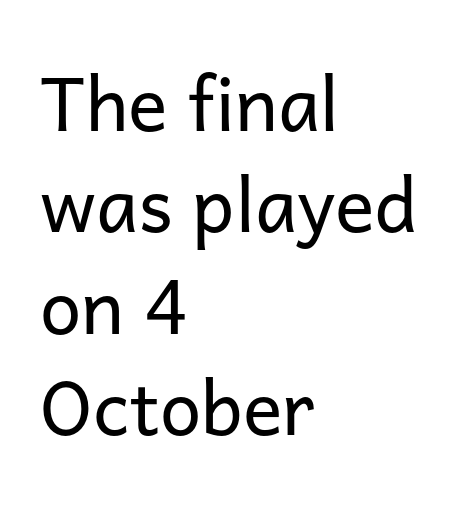
Visually the block forms a straight wall on the left and a jagged coastline on the right. The rendering uses natural spacing where letterforms have individual widths. A typesetter would call this leading conventional body-copy spacing. The foot of each line stays bare and open. Nope, no serifs anywhere on these letters. Students, note that the glyphs here touch the page at normal intervals.
